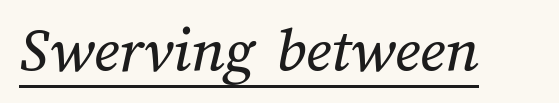
{"width": "normal", "stroke_contrast": "medium", "x_height": "medium", "monospaced": "no", "underline": "yes", "letter_spacing": "normal", "letter_spacing_em": 0.0, "glyph_px": 65}
